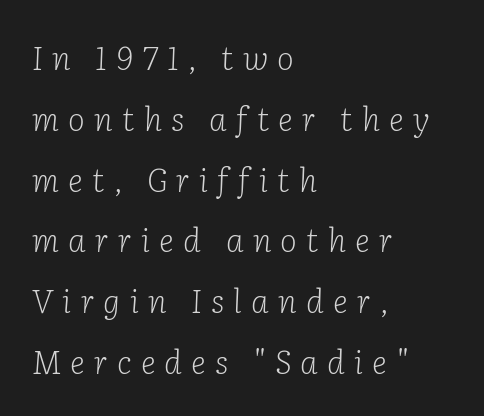
Unlike a clean sans, this face finishes its strokes with serifs. Spacing verdict: proportional, widths tailored to each character. If you measured baseline to baseline, you'd find a long distance. Unmarked baselines from the first word to the last. Weight: in the light-to-regular range.
